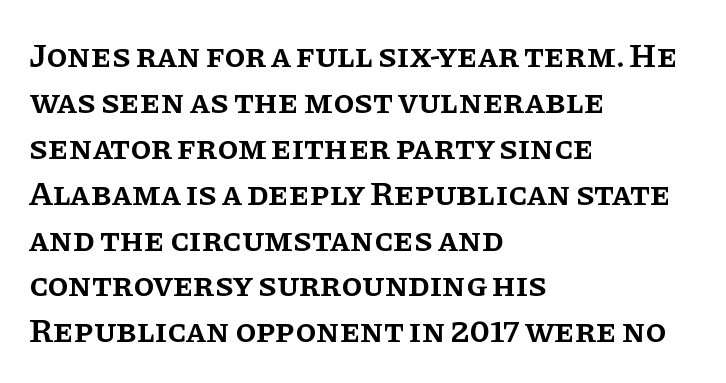
Q: Is the text bold? A: Semi-bold.
Q: Is the text italic (slanted)? A: No, it is upright.
Q: Is the typeface a serif or a sans-serif typeface? A: Serif.
Q: Is the text underlined? A: No.
Q: How is the paragraph aligned? A: Left-aligned.
Q: Is the spacing between letters normal or unusually wide? A: Normal.
Q: Is the spacing between lines tight, normal or loose? A: Normal.
Q: Width (condensed, normal, or wide)? A: Normal.
Q: Stroke contrast? A: Low.
Q: x-height? A: Large.
Q: Monospaced? A: No.
